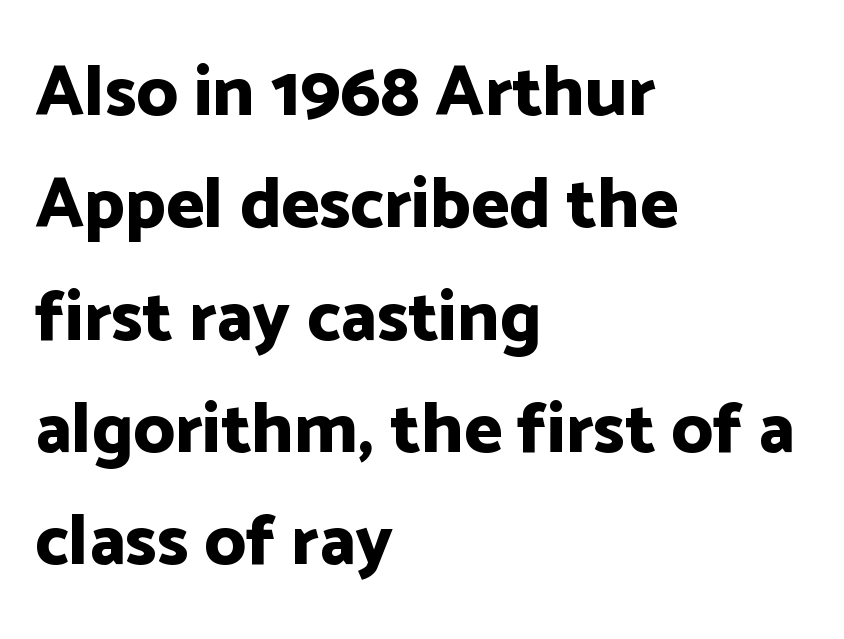
{"serif": "no", "italic": "no", "bold": "yes", "weight": "bold", "width": "normal", "stroke_contrast": "low", "x_height": "medium", "monospaced": "no", "underline": "no", "align": "left", "line_spacing": "normal", "line_spacing_ratio": 1.56, "letter_spacing": "normal", "letter_spacing_em": 0.0, "glyph_px": 72}
